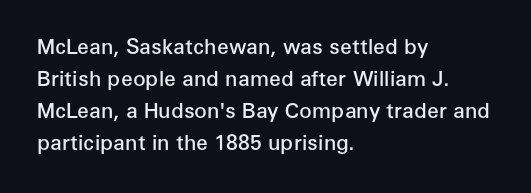
The image shows 21 px text type, upright; set left-aligned, normal line spacing (1.53x), normal letter spacing, not underlined.
